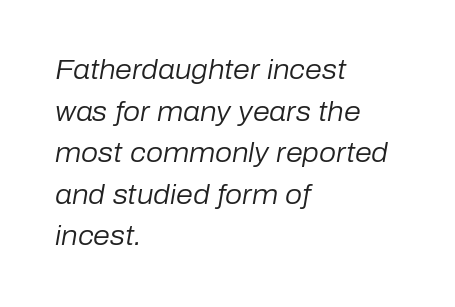
{"italic": "yes", "lean": "right", "slant_degrees": 10, "bold": "no", "underline": "no", "align": "left", "line_spacing": "normal", "line_spacing_ratio": 1.54, "letter_spacing": "normal", "letter_spacing_em": 0.0, "glyph_px": 27}
